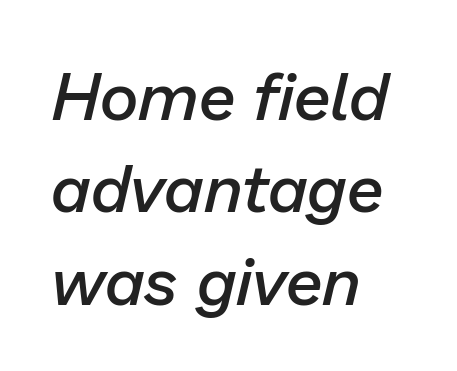
The image shows 67 px semibold type, italic (leaning right); set left-aligned, normal line spacing (1.38x), normal letter spacing, not underlined; low stroke contrast and a medium x-height.
